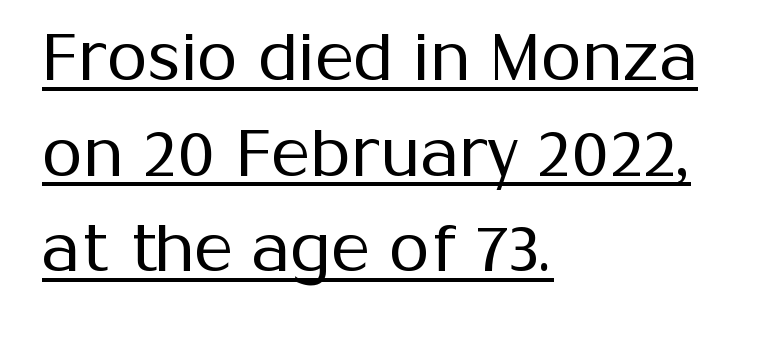
The image shows 66 px regular-weight sans-serif type, upright; set left-aligned, normal line spacing (1.45x), normal letter spacing, underlined; medium stroke contrast and a medium x-height.
